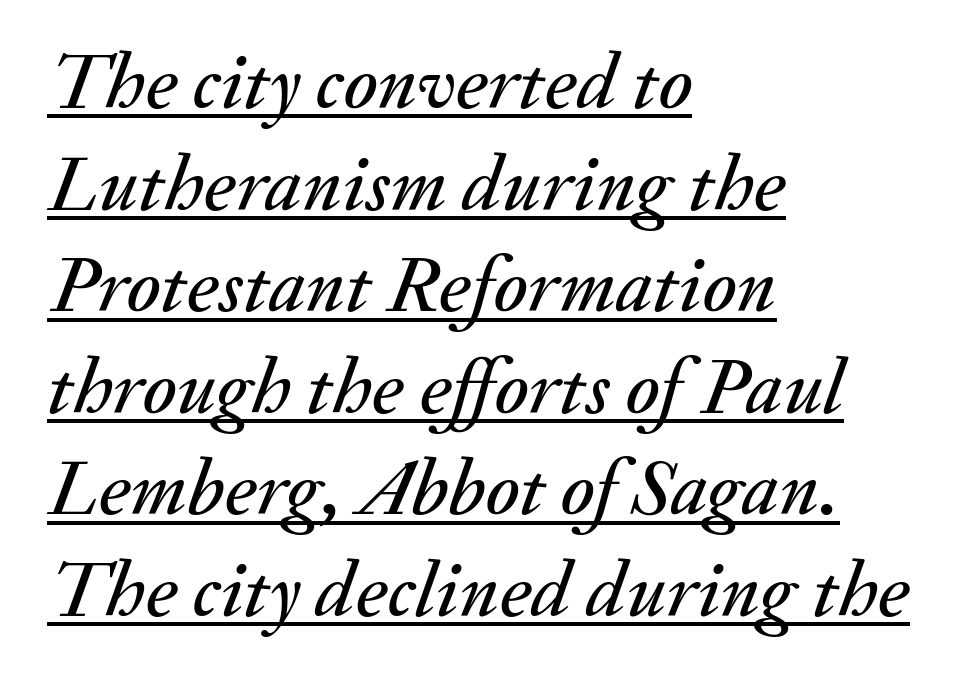
Leading matches the norm, producing a regular column. The specimen includes a rule beneath the text block's lines. Tracking value appears to be zero — textbook default spacing. A typesetter would call this proportional, since set widths differ per character.
